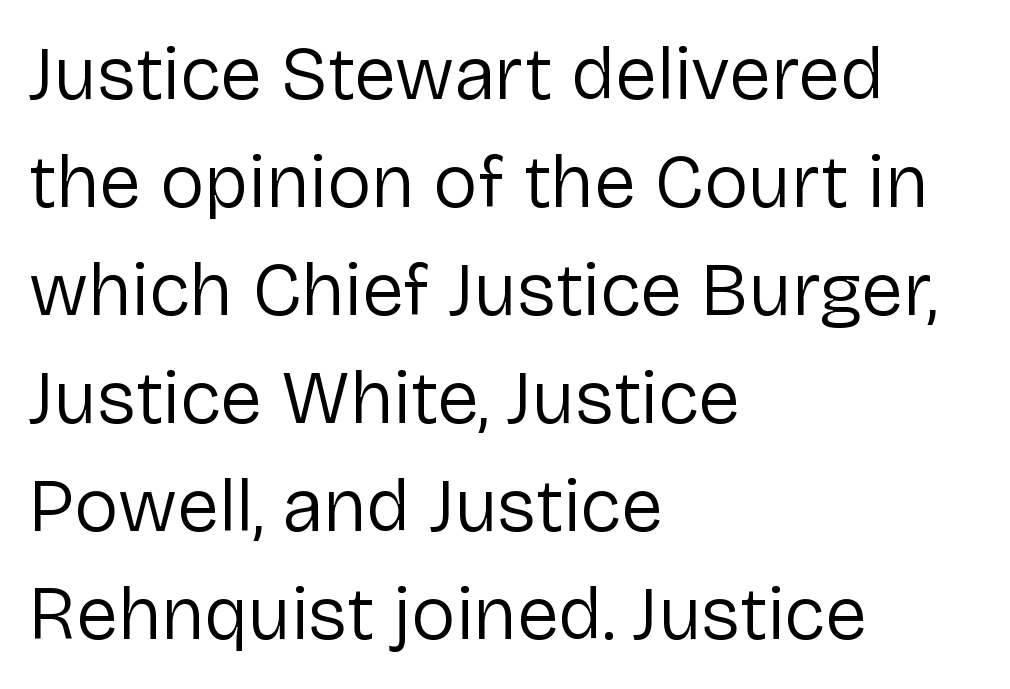
Descenders are the only things crossing below the line. Does the leading feel generous? No, just average. This sample uses a sans-serif face. This sample uses plain, unmodified letter spacing. Notice how the passage keeps a crisp vertical edge on the left only.
